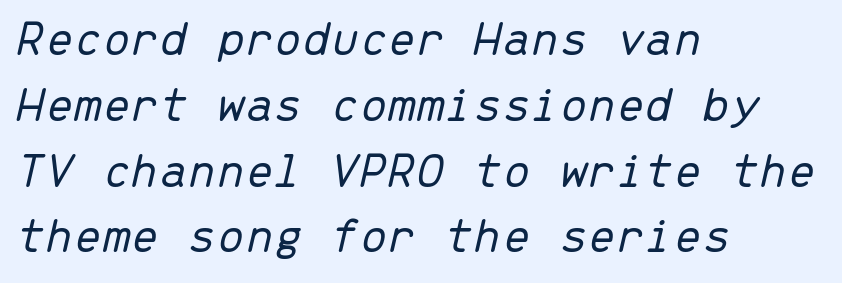
The image shows 51 px light type, italic (leaning right), monospaced; set left-aligned, normal line spacing (1.29x), normal letter spacing, not underlined; low stroke contrast and a medium x-height.
